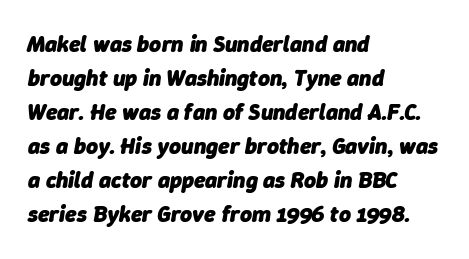
The vertical gap from one line to the next is medium. Which margin do the lines hug? The left one — the right edge is uneven. What stands out about the letter spacing? Nothing — it is the standard amount. Italic? Definitely — the glyphs are oblique. Just letters on the line, the space beneath them empty.
